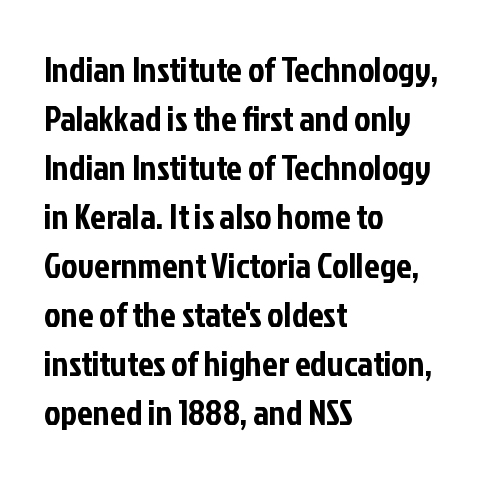
{"serif": "no", "italic": "no", "width": "condensed", "stroke_contrast": "low", "x_height": "medium", "monospaced": "no", "underline": "no", "align": "left", "line_spacing": "normal", "line_spacing_ratio": 1.4, "letter_spacing": "normal", "letter_spacing_em": 0.0, "glyph_px": 35}
